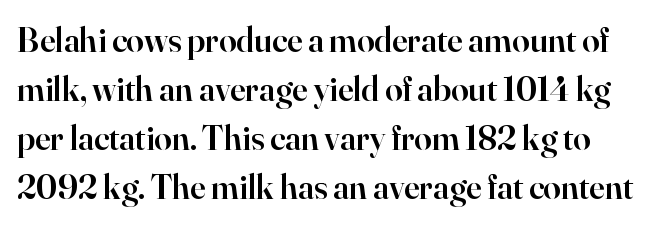
Q: Is the text bold? A: Semi-bold.
Q: Is the text italic (slanted)? A: No, it is upright.
Q: Is the typeface a serif or a sans-serif typeface? A: Serif.
Q: Is the text underlined? A: No.
Q: Is the spacing between letters normal or unusually wide? A: Normal.
Q: Is the spacing between lines tight, normal or loose? A: Normal.
Q: Width (condensed, normal, or wide)? A: Normal.
Q: Stroke contrast? A: High.
Q: x-height? A: Small.
Q: Monospaced? A: No.
